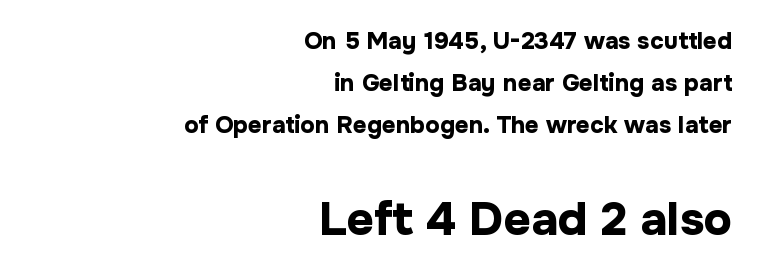
The font family rendered here belongs to the sans-serif group. The gaps between neighbouring characters are ordinary and unremarkable. The face used here appears at its bigger size in the lower chunk. Letters rest on an invisible, unmarked baseline.
